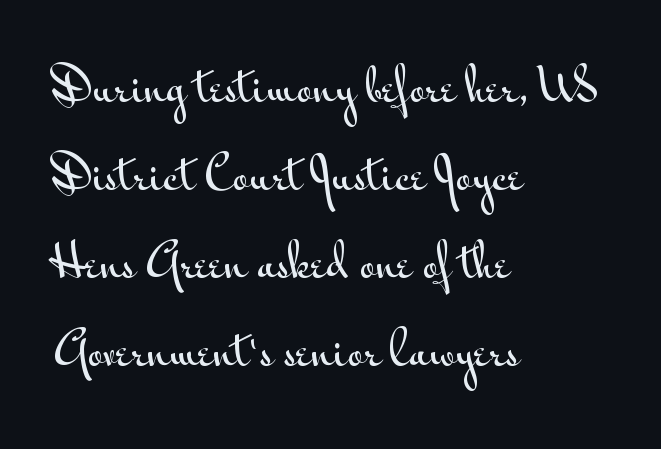
Check under the words: just untouched page. Characters follow at the spacing the type designer built in. These lines are set flush left with a ragged right edge.
